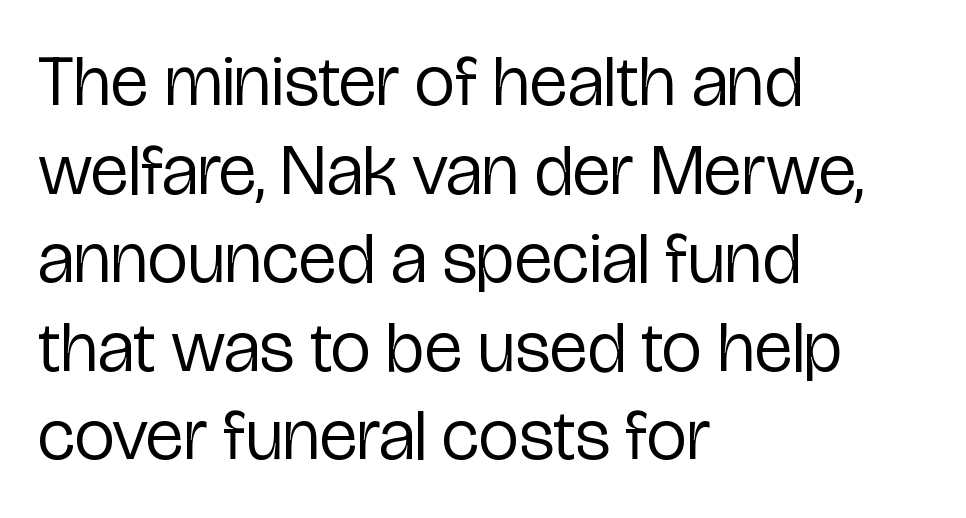
Spacing between characters is what you'd get straight out of the box. The glyphs are unaccompanied by any horizontal stroke below them. The passage is arranged the way most books set body copy — flush left. The letters advance in unequal steps, a hallmark of proportional type. Stroke thickness stays within the range of a standard reading face or lighter. In terms of posture, this sample is upright.
